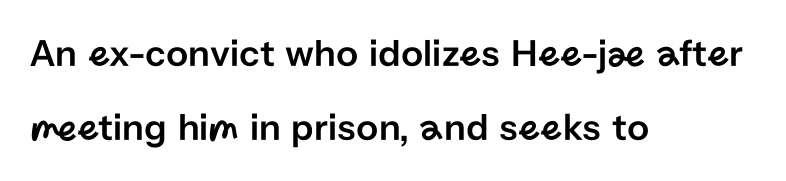
Q: Is the text italic (slanted)? A: No, it is upright.
Q: Is the typeface a serif or a sans-serif typeface? A: Sans-serif.
Q: Is the text underlined? A: No.
Q: How is the paragraph aligned? A: Left-aligned.
Q: Is the spacing between letters normal or unusually wide? A: Normal.
Q: Is the spacing between lines tight, normal or loose? A: Loose.
Q: Width (condensed, normal, or wide)? A: Normal.
Q: Stroke contrast? A: Low.
Q: x-height? A: Medium.
Q: Monospaced? A: No.
